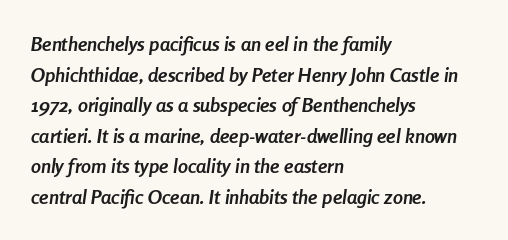
{"italic": "yes", "lean": "right", "slant_degrees": 8, "bold": "yes", "underline": "no", "align": "left", "line_spacing": "normal", "line_spacing_ratio": 1.53, "letter_spacing": "normal", "letter_spacing_em": 0.0, "glyph_px": 20}
